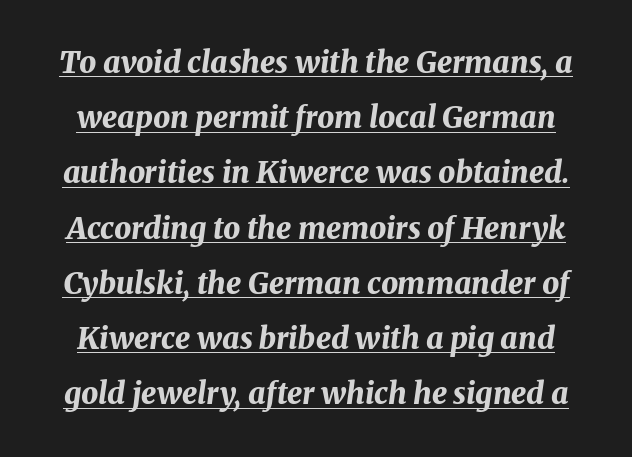
Q: Is the text bold? A: Yes.
Q: Is the text italic (slanted)? A: Yes, it leans right by about 8 degrees.
Q: Is the text underlined? A: Yes.
Q: Is the spacing between letters normal or unusually wide? A: Normal.
Q: Width (condensed, normal, or wide)? A: Normal.
Q: Stroke contrast? A: Medium.
Q: x-height? A: Medium.
Q: Monospaced? A: No.
